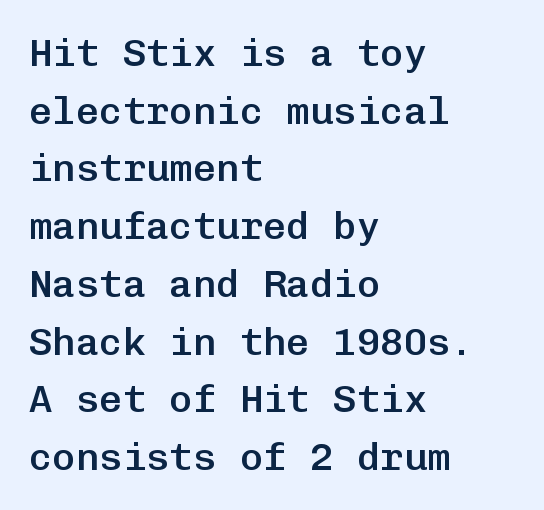
Q: Is the text bold? A: Semi-bold.
Q: Is the text italic (slanted)? A: No, it is upright.
Q: Is the typeface a serif or a sans-serif typeface? A: Sans-serif.
Q: Is the text underlined? A: No.
Q: How is the paragraph aligned? A: Left-aligned.
Q: Is the spacing between letters normal or unusually wide? A: Normal.
Q: Is the spacing between lines tight, normal or loose? A: Normal.
Q: Width (condensed, normal, or wide)? A: Normal.
Q: Stroke contrast? A: Low.
Q: x-height? A: Medium.
Q: Monospaced? A: Yes.
